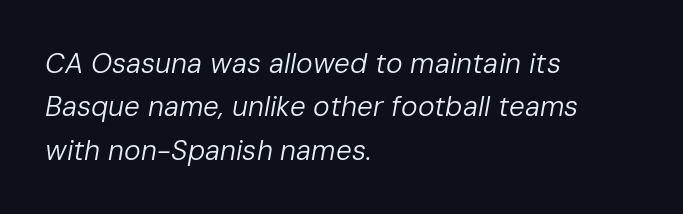
Short and long lines alike share a common starting point at left. Look at the tracking — it's just the regular setting, nothing added. This sample has the flowing, uneven cadence of proportional lettering. Just letters on the line, the space beneath them empty. Line spacing here is normal. Designer's note — italics engaged.
